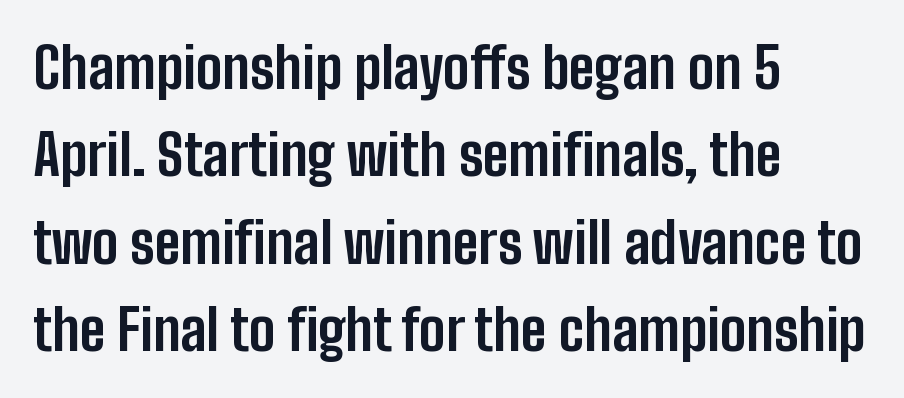
The image shows 56 px bold, condensed sans-serif type, upright; set left-aligned, normal line spacing (1.56x), normal letter spacing, not underlined; low stroke contrast and a medium x-height.
